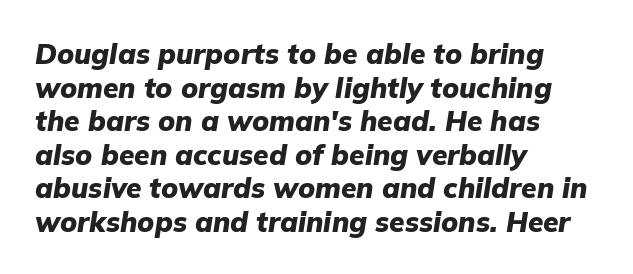
{"italic": "yes", "lean": "right", "slant_degrees": 9, "bold": "yes", "weight": "heavy", "width": "normal", "stroke_contrast": "low", "x_height": "medium", "monospaced": "no", "underline": "no", "align": "left", "line_spacing_ratio": 1.2, "letter_spacing": "normal", "letter_spacing_em": 0.0, "glyph_px": 28}
